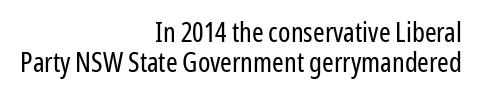
Q: Is the text bold? A: No.
Q: Is the text italic (slanted)? A: No, it is upright.
Q: Is the typeface a serif or a sans-serif typeface? A: Sans-serif.
Q: Is the text underlined? A: No.
Q: How is the paragraph aligned? A: Right-aligned.
Q: Is the spacing between letters normal or unusually wide? A: Normal.
Q: Is the spacing between lines tight, normal or loose? A: Tight.
Q: Width (condensed, normal, or wide)? A: Condensed.
Q: Stroke contrast? A: Low.
Q: x-height? A: Medium.
Q: Monospaced? A: No.
